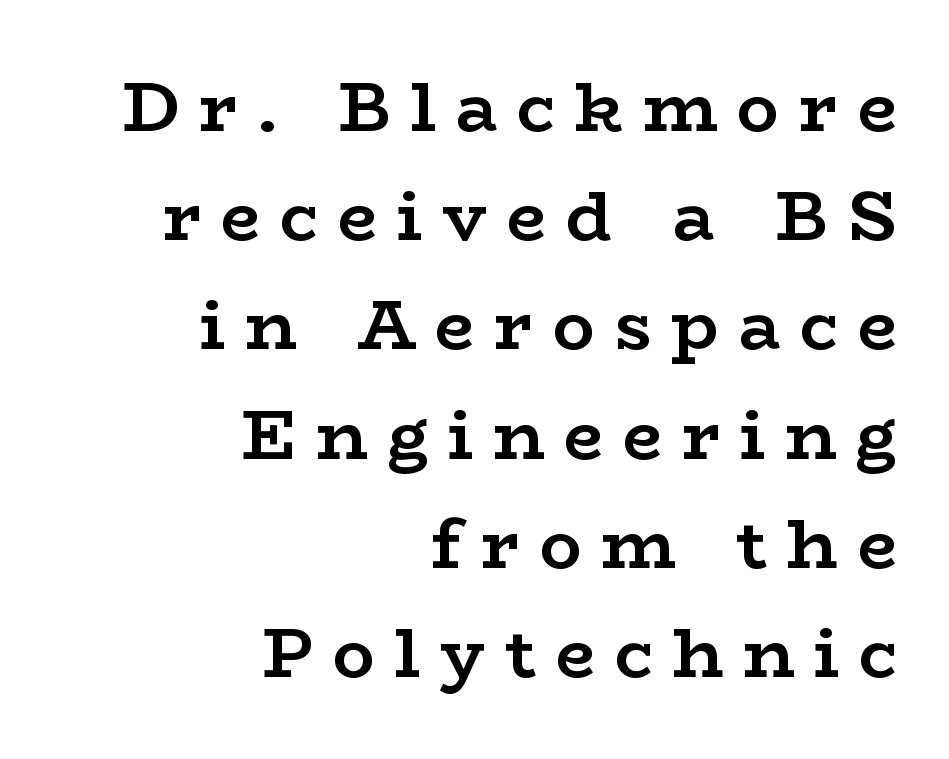
Reading down the column, the eye jumps a familiar distance to each next line. Reading down the block, your eye finds every line finishing at a fixed right position. The lettering stays uniformly vertical, giving the passage a roman look. Each letter keeps its own natural width here, so spacing adapts to shape.
